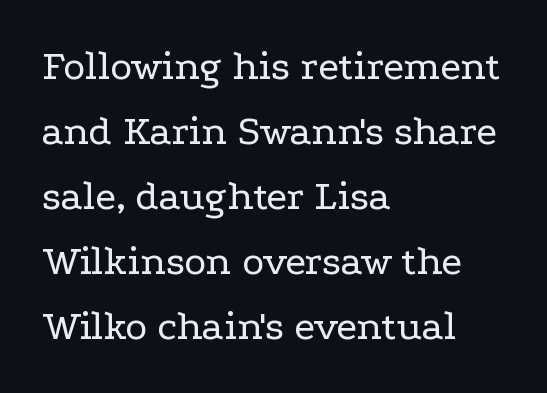
No chunkiness to these letters — they're not bold. Each letter keeps its own natural width here, so spacing adapts to shape. Stroke terminals: seriffed. Check under the words: just untouched page. Interline gaps are of average width in this sample.
